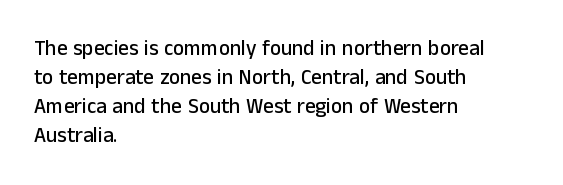
The image shows 21 px text type, upright; set left-aligned, normal line spacing (1.38x), normal letter spacing, not underlined.
